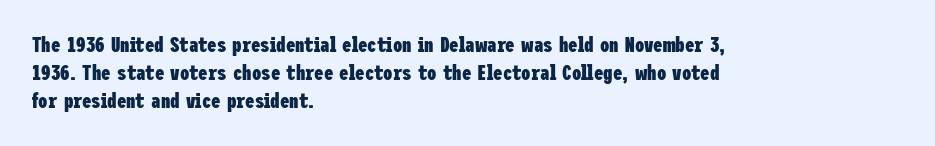
Anything drawn beneath the words? Only blank space. Evenly set lines give the paragraph a standard silhouette. In CSS terms this would be text-align: left. The font's upright variant was chosen for this text. Strokes here are thick enough to call this a true bold.
